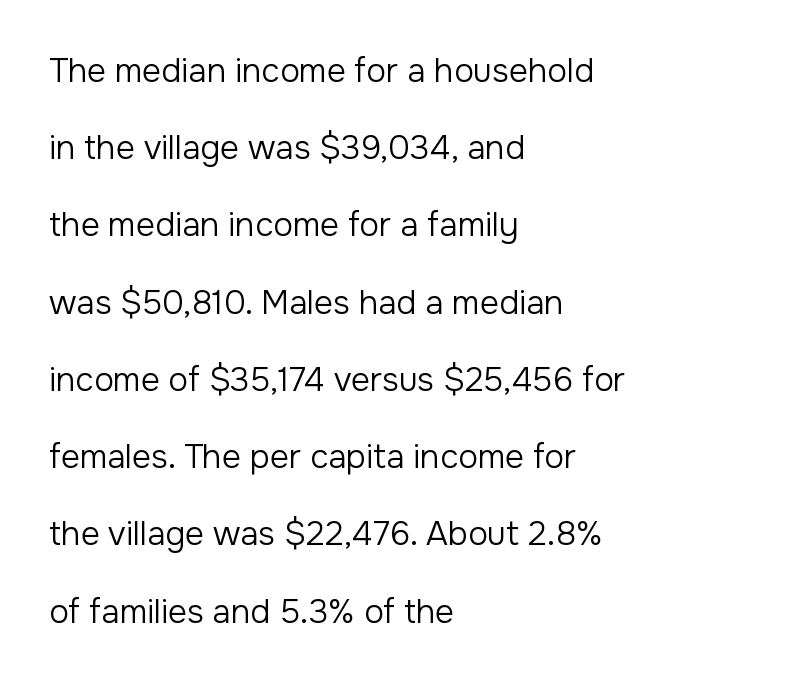
Type style note: lacks serifs. What stands out about the letter spacing? Nothing — it is the standard amount. No extra ink here — the face is not bold. The lettering holds an erect, upright posture throughout. Looks like regular typesetting: each glyph gets only the width it needs. Caption: multi-line text, flush left, ragged right.
